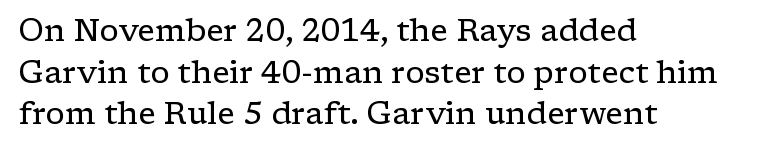
Q: Is the text bold? A: No.
Q: Is the text italic (slanted)? A: No, it is upright.
Q: Is the typeface a serif or a sans-serif typeface? A: Serif.
Q: Is the text underlined? A: No.
Q: How is the paragraph aligned? A: Left-aligned.
Q: Is the spacing between letters normal or unusually wide? A: Normal.
Q: Is the spacing between lines tight, normal or loose? A: Normal.
Q: Width (condensed, normal, or wide)? A: Wide.
Q: Stroke contrast? A: Low.
Q: x-height? A: Medium.
Q: Monospaced? A: No.
